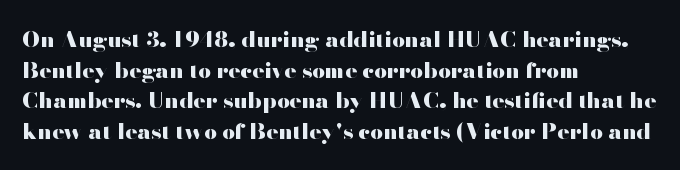
The image shows 22 px bold type, upright; set left-aligned, normal line spacing (1.39x), normal letter spacing, not underlined.
